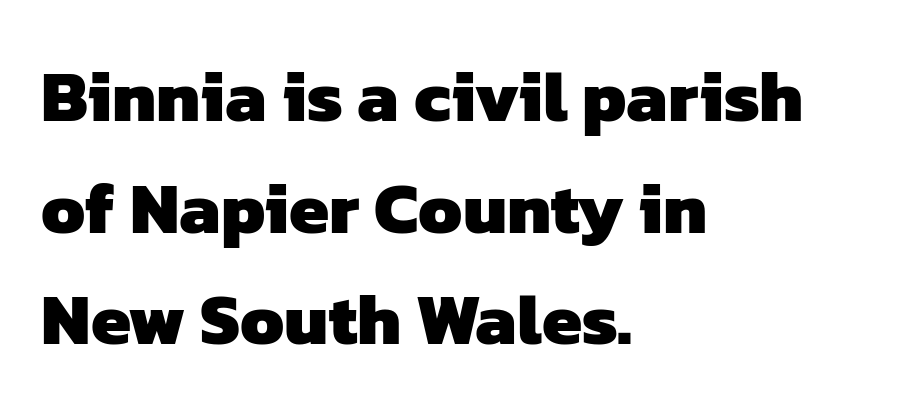
{"serif": "no", "bold": "yes", "weight": "heavy", "width": "normal", "stroke_contrast": "low", "x_height": "medium", "monospaced": "no", "underline": "no", "align": "left", "line_spacing": "normal", "line_spacing_ratio": 1.55, "letter_spacing": "normal", "letter_spacing_em": 0.0, "glyph_px": 72}
